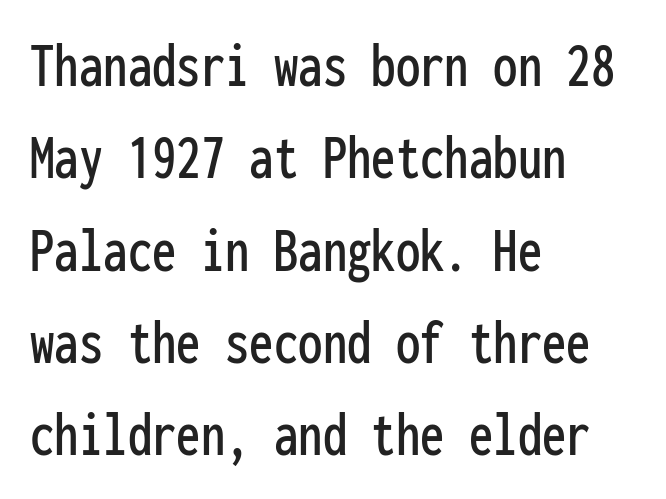
{"serif": "no", "italic": "no", "width": "condensed", "stroke_contrast": "low", "x_height": "medium", "monospaced": "yes", "underline": "no", "align": "left", "line_spacing": "normal", "line_spacing_ratio": 1.42, "letter_spacing": "normal", "letter_spacing_em": 0.0, "glyph_px": 65}
